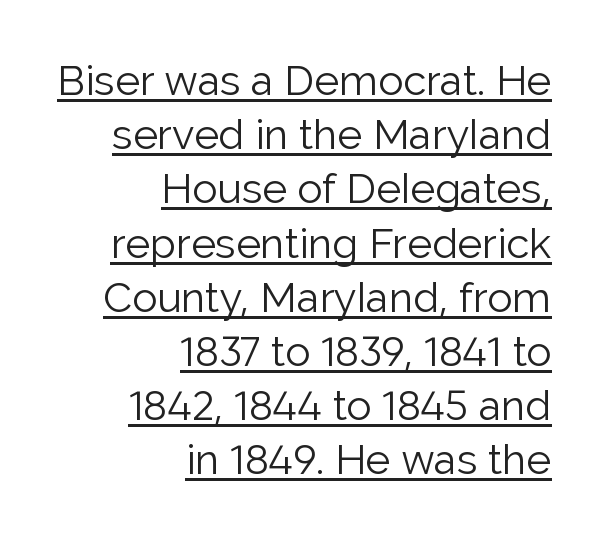
{"serif": "no", "italic": "no", "bold": "no", "weight": "light", "width": "normal", "stroke_contrast": "low", "x_height": "medium", "monospaced": "no", "underline": "yes", "align": "right", "line_spacing": "normal", "line_spacing_ratio": 1.29, "letter_spacing": "normal", "letter_spacing_em": 0.0, "glyph_px": 42}
